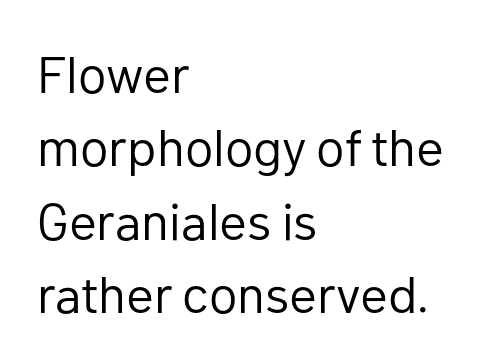
The image shows 52 px regular-weight sans-serif type, upright; set left-aligned, normal line spacing (1.41x), normal letter spacing, not underlined; low stroke contrast and a medium x-height.
